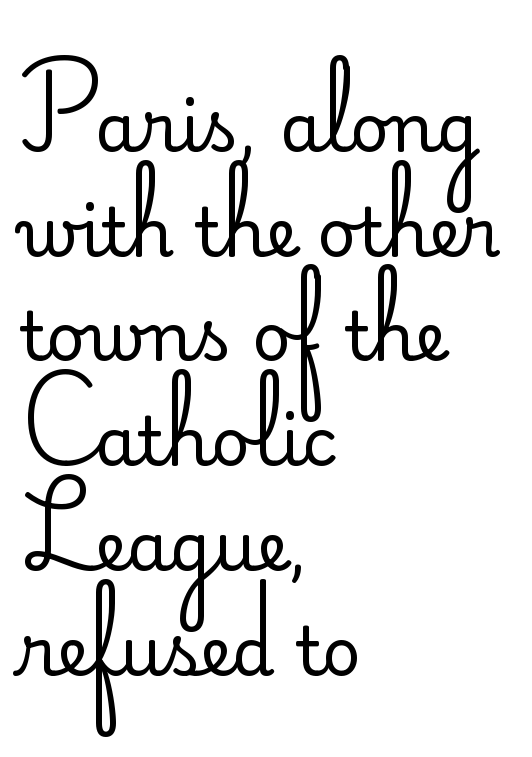
The image shows 68 px regular-weight sans-serif type, upright; set left-aligned, normal line spacing (1.54x), normal letter spacing, not underlined; low stroke contrast and a small x-height.
